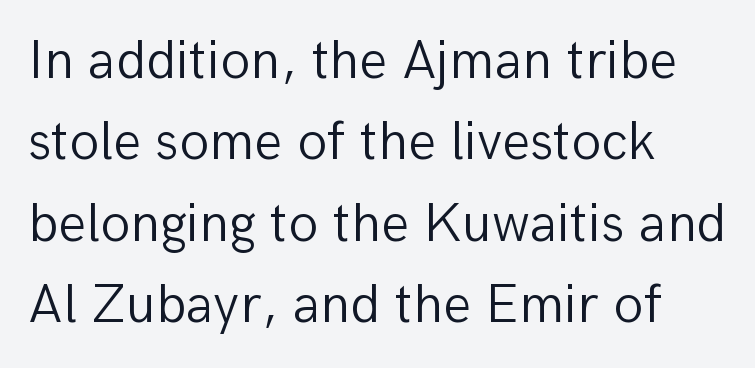
The image shows 55 px light sans-serif type, upright; set left-aligned, normal line spacing (1.48x), normal letter spacing, not underlined; low stroke contrast and a medium x-height.
